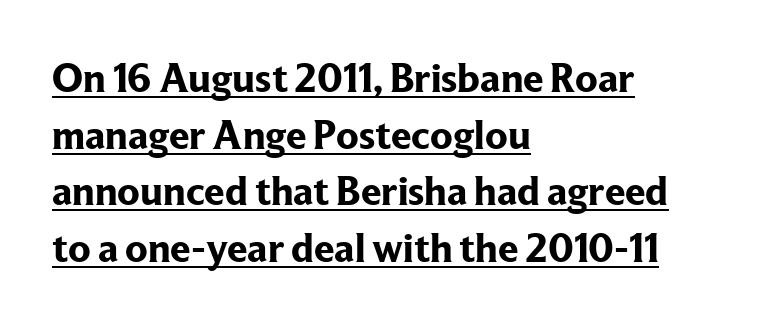
Q: Is the text bold? A: Yes.
Q: Is the text italic (slanted)? A: No, it is upright.
Q: Is the typeface a serif or a sans-serif typeface? A: Serif.
Q: Is the text underlined? A: Yes.
Q: How is the paragraph aligned? A: Left-aligned.
Q: Is the spacing between letters normal or unusually wide? A: Normal.
Q: Is the spacing between lines tight, normal or loose? A: Normal.
Q: Width (condensed, normal, or wide)? A: Normal.
Q: Stroke contrast? A: Low.
Q: x-height? A: Medium.
Q: Monospaced? A: No.
